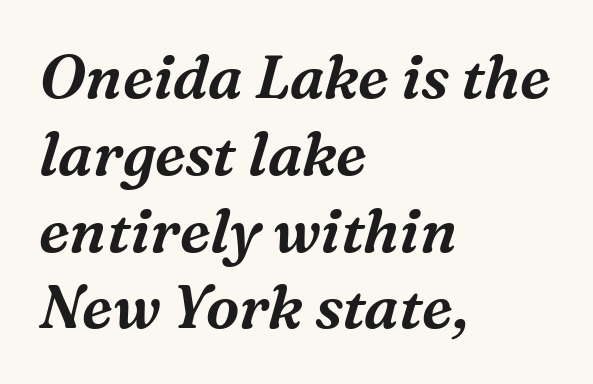
Q: Is the text italic (slanted)? A: Yes, it leans right by about 16 degrees.
Q: Is the typeface a serif or a sans-serif typeface? A: Serif.
Q: Is the text underlined? A: No.
Q: How is the paragraph aligned? A: Left-aligned.
Q: Is the spacing between letters normal or unusually wide? A: Normal.
Q: Is the spacing between lines tight, normal or loose? A: Normal.
Q: Width (condensed, normal, or wide)? A: Normal.
Q: Stroke contrast? A: Medium.
Q: x-height? A: Medium.
Q: Monospaced? A: No.
